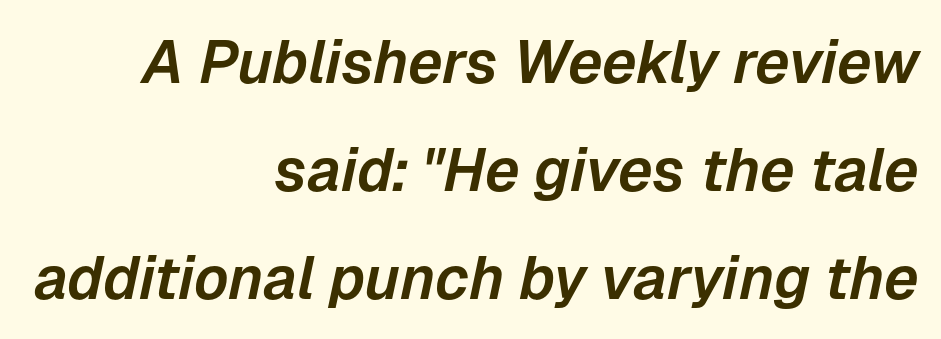
Q: Is the text italic (slanted)? A: Yes, it leans right by about 12 degrees.
Q: Is the text underlined? A: No.
Q: How is the paragraph aligned? A: Right-aligned.
Q: Is the spacing between letters normal or unusually wide? A: Normal.
Q: Width (condensed, normal, or wide)? A: Normal.
Q: Stroke contrast? A: Low.
Q: x-height? A: Medium.
Q: Monospaced? A: No.
